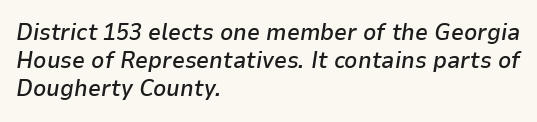
The image shows 23 px text type, italic (leaning right); set left-aligned, line spacing 1.22x, normal letter spacing, not underlined.
